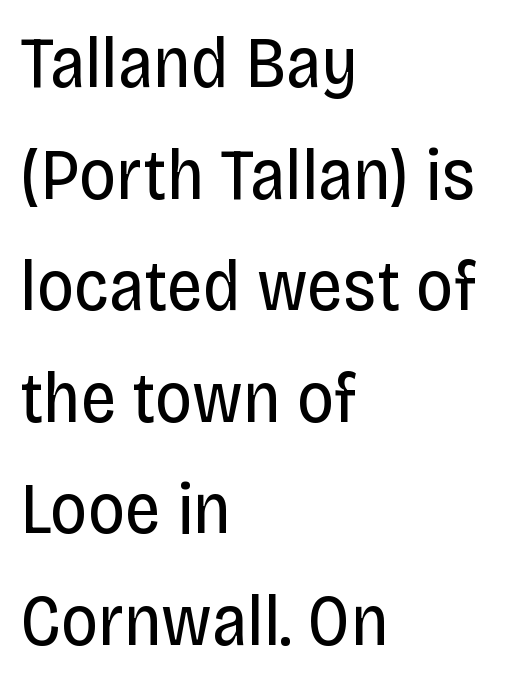
The image shows 72 px regular-weight, condensed sans-serif type, upright; set left-aligned, normal line spacing (1.55x), normal letter spacing, not underlined; low stroke contrast and a large x-height.
